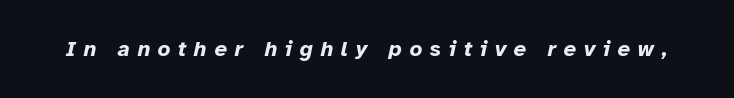
I'd describe the lettering as bold — thick and assertive. Letter spacing: wide. The lettering tilts uniformly, giving the passage an italic look. Just letters on the line, the space beneath them empty.
